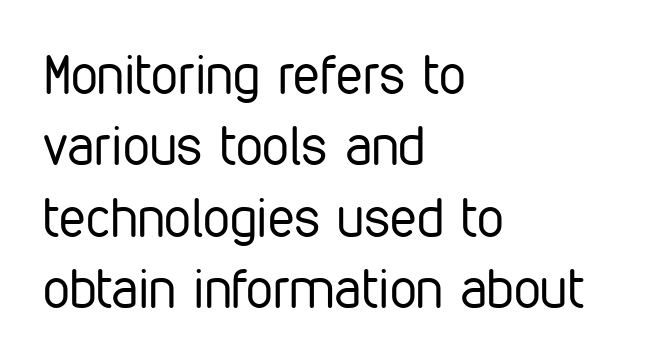
The image shows 54 px regular-weight, condensed sans-serif type, upright; set left-aligned, normal line spacing (1.32x), normal letter spacing, not underlined; low stroke contrast and a medium x-height.
